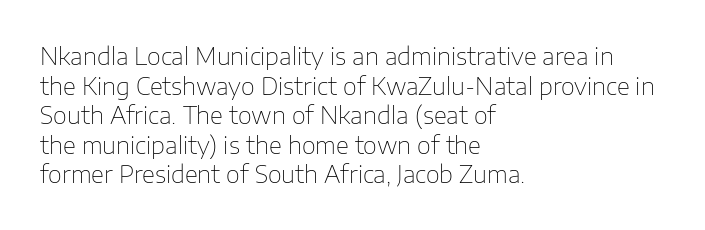
Q: Is the text bold? A: No.
Q: Is the text italic (slanted)? A: No, it is upright.
Q: Is the text underlined? A: No.
Q: How is the paragraph aligned? A: Left-aligned.
Q: Is the spacing between letters normal or unusually wide? A: Normal.
